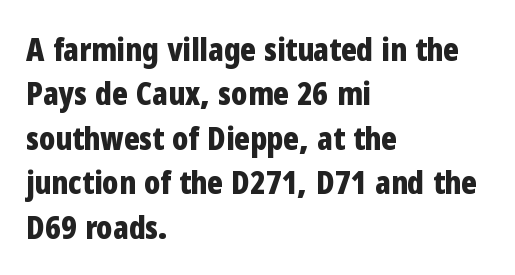
The image shows 32 px bold, condensed sans-serif type, upright; set left-aligned, normal line spacing (1.39x), normal letter spacing, not underlined; low stroke contrast and a medium x-height.
